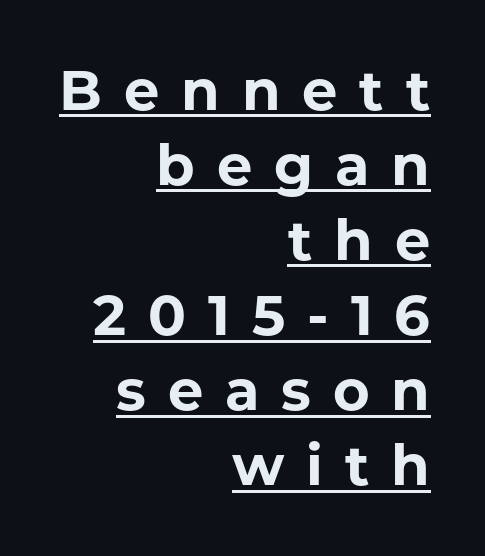
Vertical strokes here are truly vertical. Typographic density is high because the face is bold. This rendering employs a face without finishing strokes, i.e., a sans-serif. The glyphs are accompanied by a horizontal stroke just below them.
